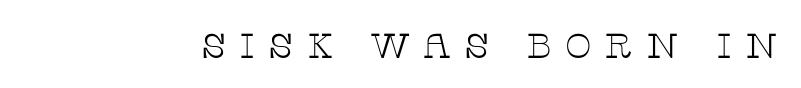
The image shows 35 px thin, wide serif type, upright; set unusually wide letter spacing (+0.37 em), not underlined; low stroke contrast and a large x-height.
